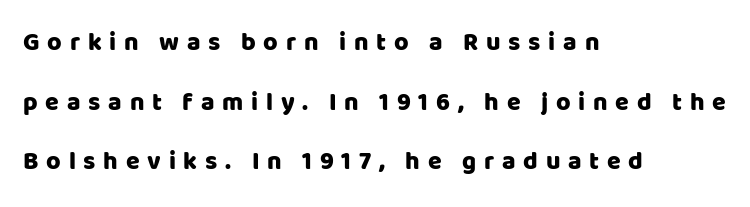
A student would call this left alignment; a typographer would say flush left, rag right. Loosely led — the rows are spread out. Check under the words: just untouched page. Characters follow at a spacing far wider than the type designer built in. Designer's note — italics off, roman on.
